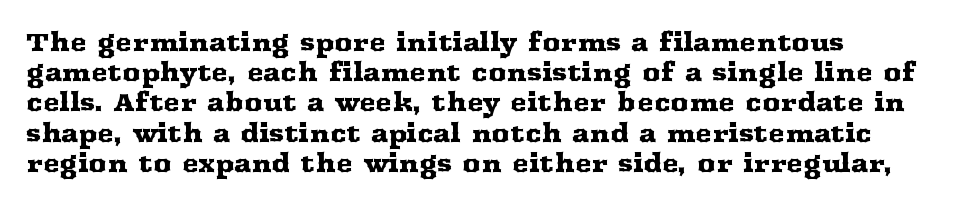
The image shows 25 px text type, upright; set line spacing 1.21x, normal letter spacing, not underlined.
